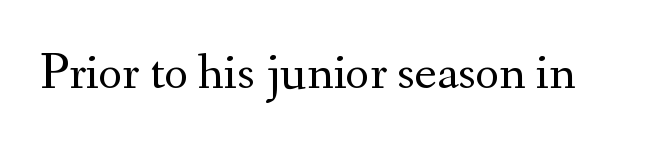
A typesetter would call this proportional, since set widths differ per character. You can tell it's not italic because the verticals are truly vertical. Bare-footed words on every line. The typeface has the unassuming heft of standard copy or less. The characters display serif detailing at their extremities.
